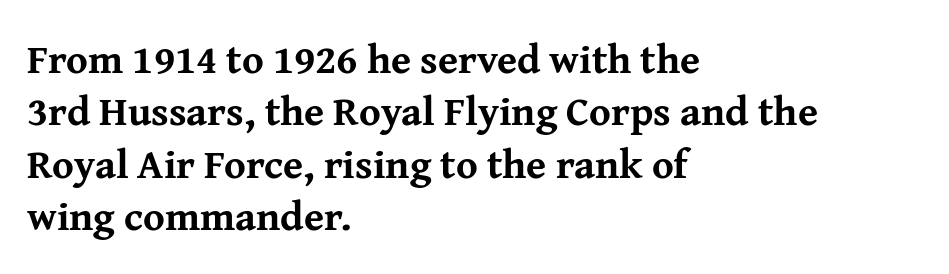
The image shows 41 px bold serif type, upright; set left-aligned, normal line spacing (1.28x), normal letter spacing, not underlined; medium stroke contrast and a medium x-height.
